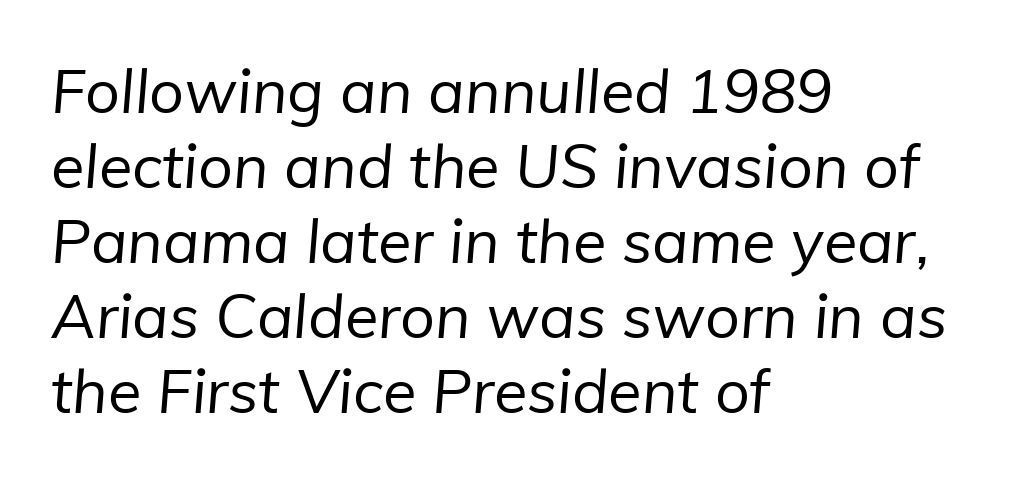
The image shows 61 px regular-weight sans-serif type; set left-aligned, line spacing 1.23x, normal letter spacing, not underlined; low stroke contrast and a medium x-height.
